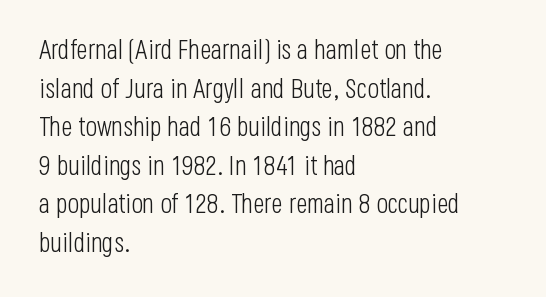
The image shows 27 px text type, upright; set left-aligned, normal line spacing (1.43x), normal letter spacing, not underlined.
